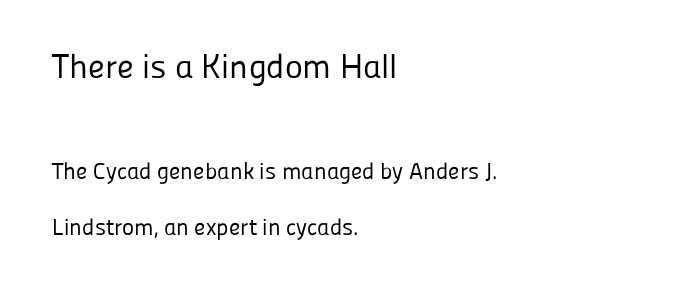
The image shows 34 px regular-weight sans-serif type, upright; set left-aligned, loose line spacing (2.42x), normal letter spacing, not underlined; the first (top) block is 1.48x larger; low stroke contrast and a medium x-height.
